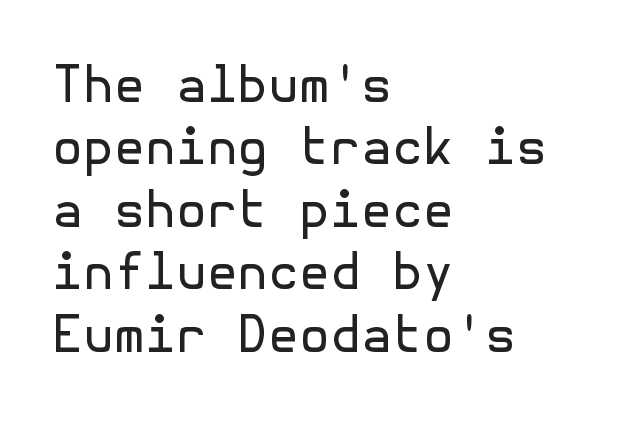
The image shows 50 px regular-weight sans-serif type, upright; set left-aligned, normal line spacing (1.25x), normal letter spacing, not underlined; a medium x-height.
